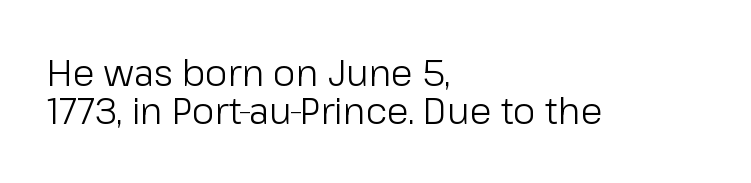
The image shows 36 px light sans-serif type, upright; set left-aligned, tight line spacing (1.06x), normal letter spacing, not underlined; low stroke contrast and a medium x-height.
